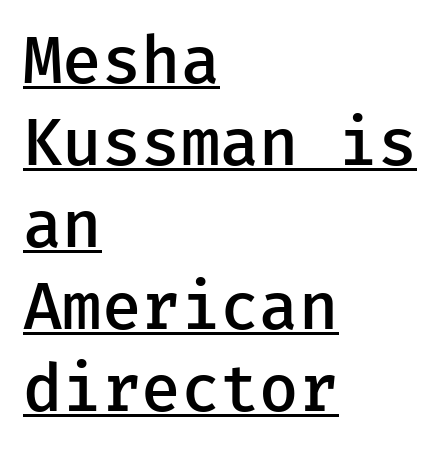
Q: Is the text bold? A: Semi-bold.
Q: Is the text italic (slanted)? A: No, it is upright.
Q: Is the typeface a serif or a sans-serif typeface? A: Sans-serif.
Q: Is the text underlined? A: Yes.
Q: How is the paragraph aligned? A: Left-aligned.
Q: Is the spacing between letters normal or unusually wide? A: Normal.
Q: Is the spacing between lines tight, normal or loose? A: Normal.
Q: Width (condensed, normal, or wide)? A: Normal.
Q: Stroke contrast? A: Low.
Q: x-height? A: Medium.
Q: Monospaced? A: Yes.
